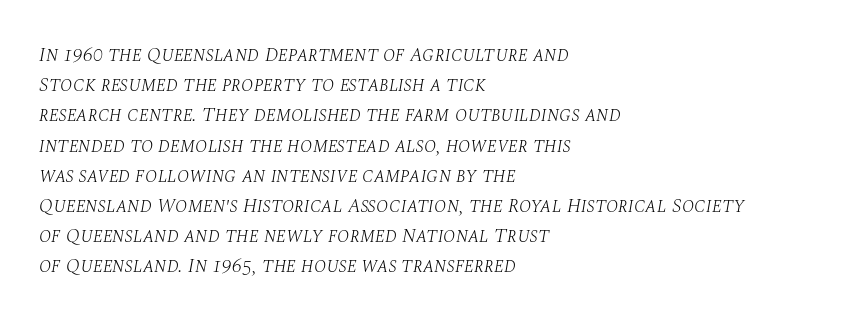
Q: Is the text bold? A: No.
Q: Is the text italic (slanted)? A: Yes, it leans right by about 10 degrees.
Q: Is the text underlined? A: No.
Q: How is the paragraph aligned? A: Left-aligned.
Q: Is the spacing between letters normal or unusually wide? A: Normal.
Q: Is the spacing between lines tight, normal or loose? A: Normal.
